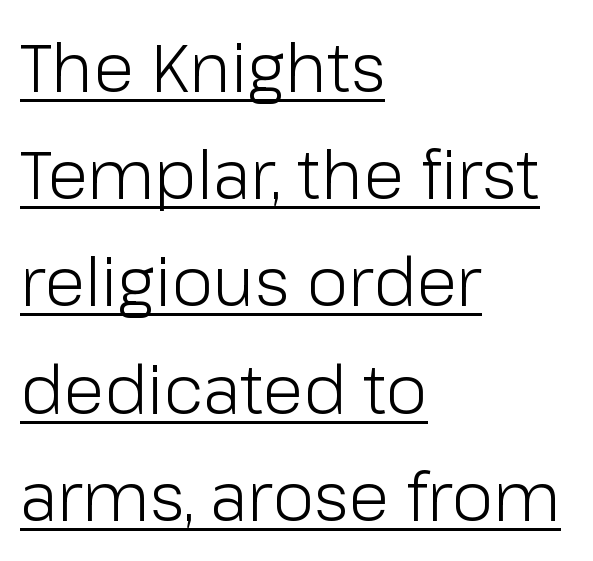
The font sits on the lighter half of the weight spectrum, regular included. The rendering uses a moderate line-height, typical for paragraphs. Varying glyph widths throughout — classic text-font behaviour. The specimen includes a rule beneath the text block's lines. In terms of letterform style, serifs are entirely absent. This sample is left-justified, so line endings fall wherever the words run out.
